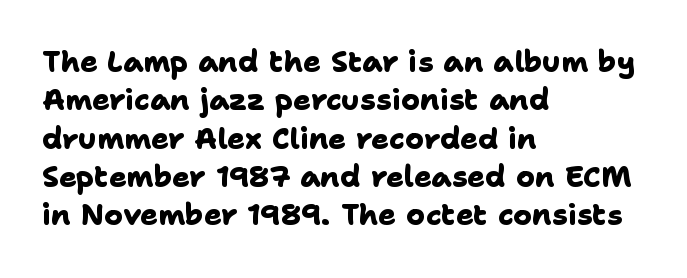
Nope, no serifs anywhere on these letters. One glance says typical: line gaps are just what's usual. The letters are bold, with thick, heavy strokes. Think of a printed novel: that variable character pitch is what you see here.
